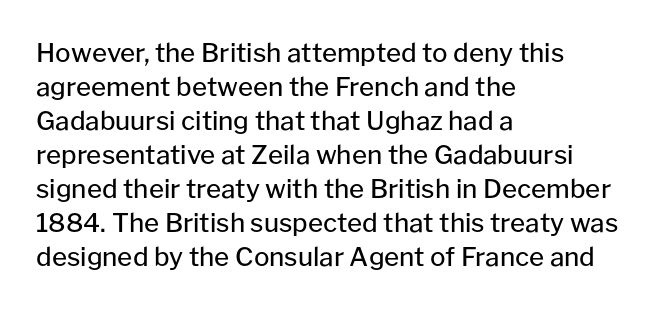
The image shows 26 px text type, upright; set left-aligned, normal line spacing (1.31x), normal letter spacing, not underlined.
